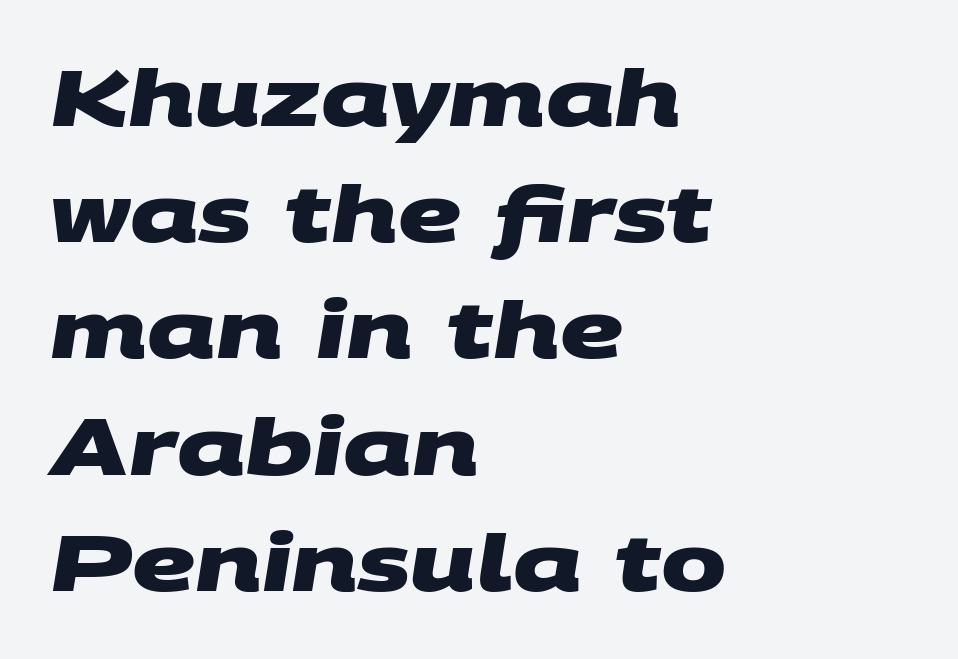
{"serif": "no", "bold": "yes", "weight": "heavy", "width": "wide", "stroke_contrast": "medium", "x_height": "large", "monospaced": "no", "underline": "no", "align": "left", "line_spacing": "normal", "line_spacing_ratio": 1.49, "letter_spacing": "normal", "letter_spacing_em": 0.0, "glyph_px": 78}
